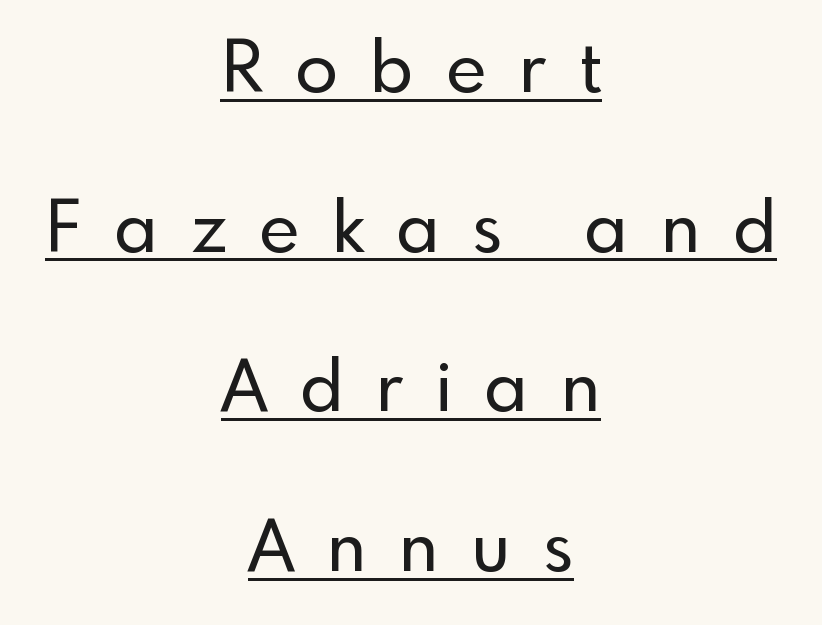
Q: Is the text italic (slanted)? A: No, it is upright.
Q: Is the typeface a serif or a sans-serif typeface? A: Sans-serif.
Q: Is the text underlined? A: Yes.
Q: How is the paragraph aligned? A: Centered.
Q: Is the spacing between letters normal or unusually wide? A: Unusually wide.
Q: Is the spacing between lines tight, normal or loose? A: Loose.
Q: Width (condensed, normal, or wide)? A: Normal.
Q: x-height? A: Small.
Q: Monospaced? A: No.
